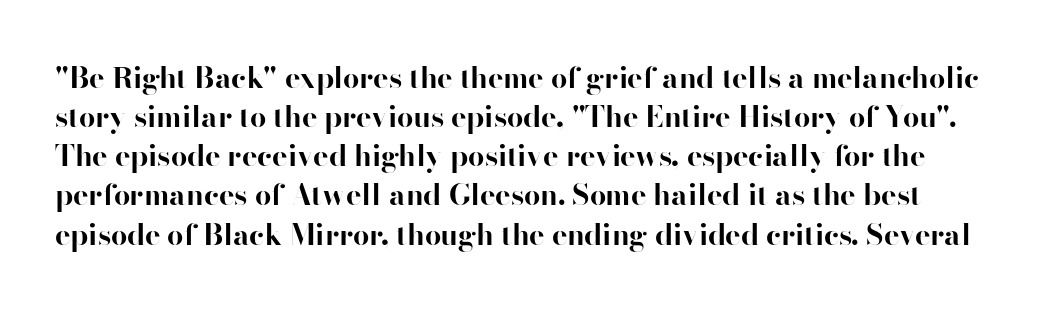
{"serif": "no", "italic": "no", "bold": "yes", "weight": "bold", "width": "normal", "stroke_contrast": "high", "x_height": "small", "monospaced": "no", "underline": "no", "line_spacing": "normal", "line_spacing_ratio": 1.35, "letter_spacing": "normal", "letter_spacing_em": 0.0, "glyph_px": 29}
